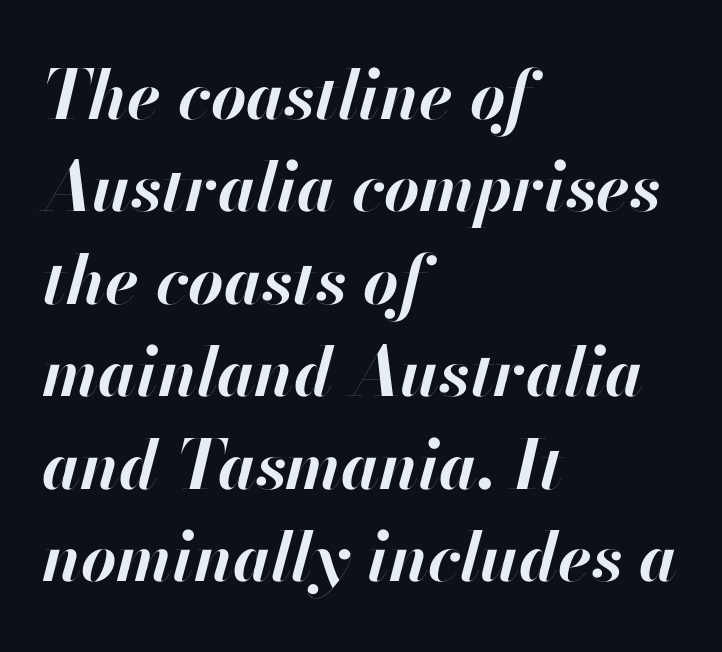
{"italic": "yes", "lean": "right", "slant_degrees": 13, "bold": "yes", "weight": "bold", "width": "normal", "stroke_contrast": "high", "x_height": "small", "monospaced": "no", "underline": "no", "align": "left", "line_spacing": "normal", "line_spacing_ratio": 1.36, "letter_spacing": "normal", "letter_spacing_em": 0.0, "glyph_px": 68}
